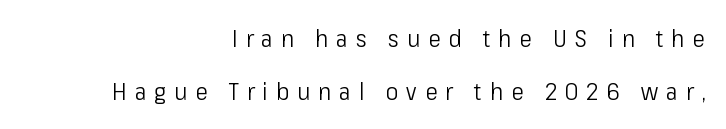
{"italic": "no", "bold": "no", "underline": "no", "align": "right", "line_spacing": "loose", "line_spacing_ratio": 2.21, "letter_spacing": "wide", "letter_spacing_em": 0.33, "glyph_px": 24}
